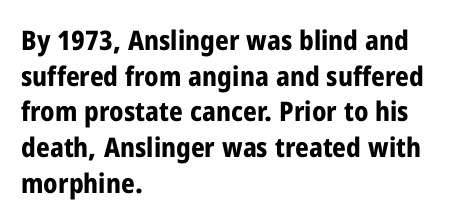
A typesetter would call this leading conventional body-copy spacing. Standard letterfit; no display-style spreading of the glyphs. The axis of the letterforms is exactly vertical. Typeset ragged right — the left edge is the straight one. Clear beneath every line of the passage. Each glyph is drawn with heavy, bold strokes.
